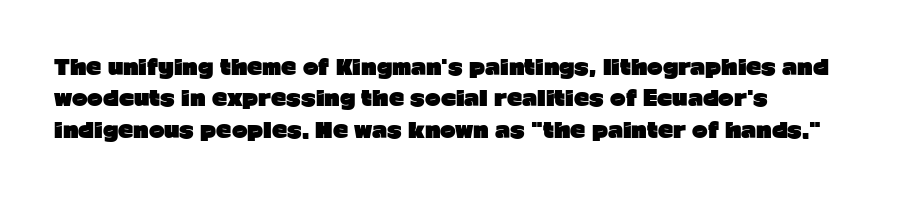
The passage shown is emphatically bold. The specimen reads as upright at a glance. Alignment: flush left. What stands out about the letter spacing? Nothing — it is the standard amount. The block of text has a typical density, with ordinary space between rows. The words here are not underlined.
